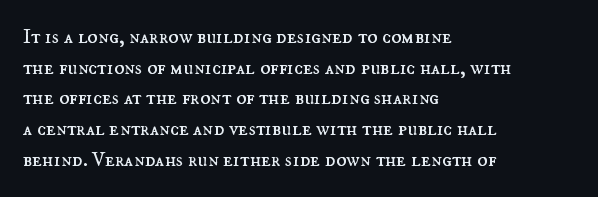
The strip under each line holds only bare page. The lines in this sample share a left origin and differ only in where they stop. The block of text has a typical density, with ordinary space between rows. A typesetter would call this zero additional tracking. Each stroke keeps to a modest, everyday thickness or less. Style check: upright.
